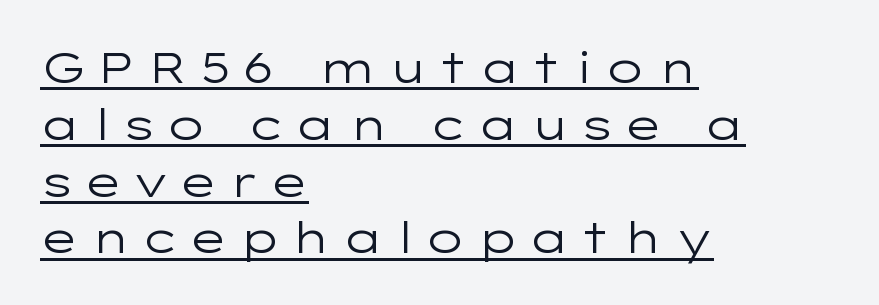
Q: Is the text bold? A: No.
Q: Is the text italic (slanted)? A: No, it is upright.
Q: Is the typeface a serif or a sans-serif typeface? A: Sans-serif.
Q: Is the text underlined? A: Yes.
Q: How is the paragraph aligned? A: Left-aligned.
Q: Is the spacing between letters normal or unusually wide? A: Unusually wide.
Q: Is the spacing between lines tight, normal or loose? A: Normal.
Q: Width (condensed, normal, or wide)? A: Wide.
Q: Stroke contrast? A: Low.
Q: x-height? A: Medium.
Q: Monospaced? A: No.
